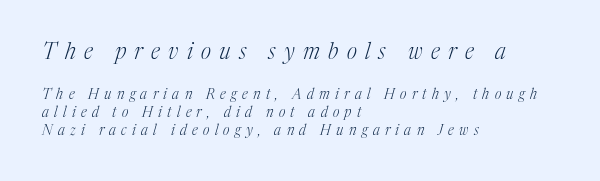
The image shows 22 px text type, italic (leaning right); set left-aligned, normal line spacing (1.28x), unusually wide letter spacing (+0.38 em), not underlined; the first (top) block is 1.57x larger.
